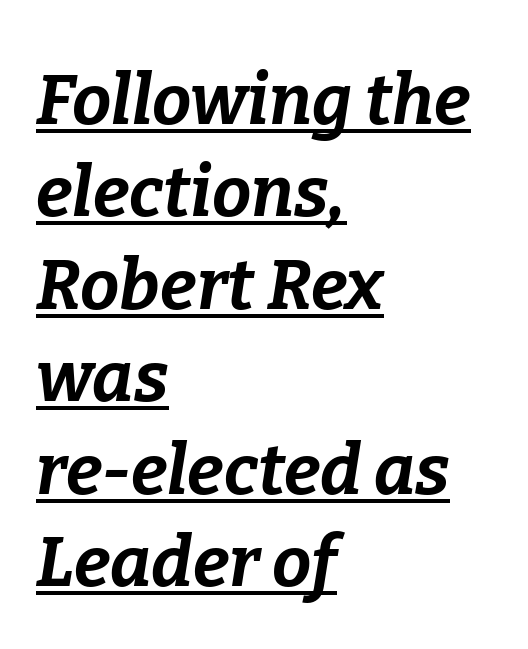
Q: Is the text bold? A: Yes.
Q: Is the text italic (slanted)? A: Yes, it leans right by about 9 degrees.
Q: Is the text underlined? A: Yes.
Q: How is the paragraph aligned? A: Left-aligned.
Q: Is the spacing between letters normal or unusually wide? A: Normal.
Q: Is the spacing between lines tight, normal or loose? A: Normal.
Q: Width (condensed, normal, or wide)? A: Normal.
Q: Stroke contrast? A: Low.
Q: x-height? A: Medium.
Q: Monospaced? A: No.
